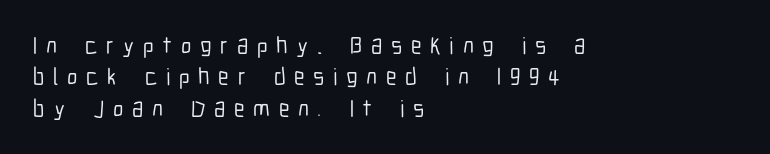
Q: Is the text italic (slanted)? A: No, it is upright.
Q: Is the text underlined? A: No.
Q: How is the paragraph aligned? A: Left-aligned.
Q: Is the spacing between letters normal or unusually wide? A: Unusually wide.
Q: Is the spacing between lines tight, normal or loose? A: Normal.
